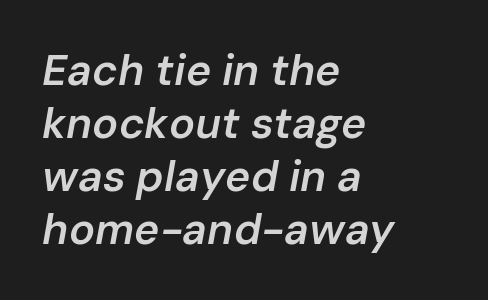
{"italic": "yes", "lean": "right", "slant_degrees": 10, "bold": "semi", "weight": "semibold", "width": "normal", "stroke_contrast": "low", "x_height": "medium", "monospaced": "no", "underline": "no", "align": "left", "line_spacing_ratio": 1.23, "letter_spacing": "normal", "letter_spacing_em": 0.0, "glyph_px": 43}
